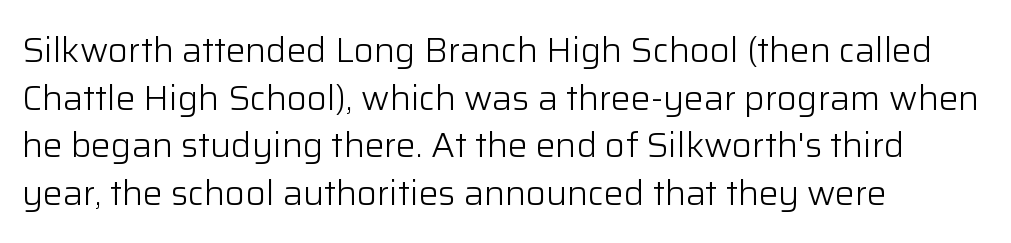
{"serif": "no", "italic": "no", "bold": "no", "weight": "light", "width": "normal", "stroke_contrast": "low", "x_height": "medium", "monospaced": "no", "underline": "no", "align": "left", "line_spacing": "normal", "line_spacing_ratio": 1.36, "letter_spacing": "normal", "letter_spacing_em": 0.0, "glyph_px": 35}
